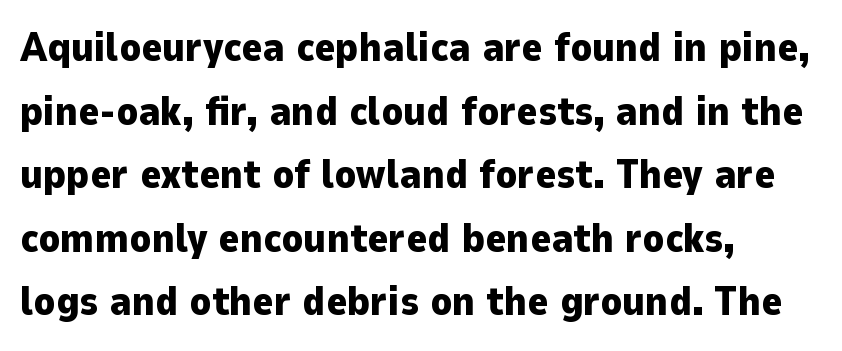
In CSS terms this would be text-align: left. Its strokes are broad and dark, the hallmark of bold type. The designer left line spacing at the default. Anything drawn beneath the words? Only blank space. A typesetter would label this face a sans. The passage shown has conventional tracking throughout.
